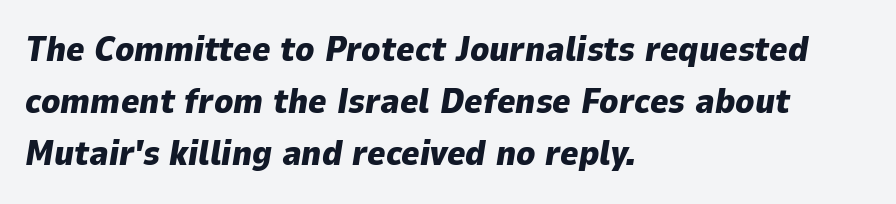
The image shows 35 px heavy type, italic (leaning right); set left-aligned, normal line spacing (1.49x), normal letter spacing, not underlined; low stroke contrast and a medium x-height.
